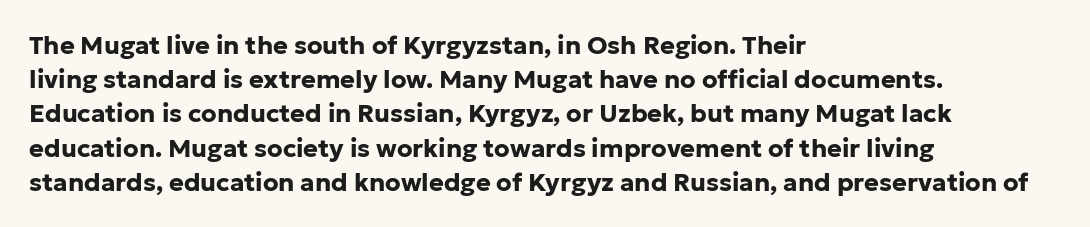
{"italic": "no", "bold": "yes", "underline": "no", "align": "left", "line_spacing": "normal", "line_spacing_ratio": 1.37, "letter_spacing": "normal", "letter_spacing_em": 0.0, "glyph_px": 25}
